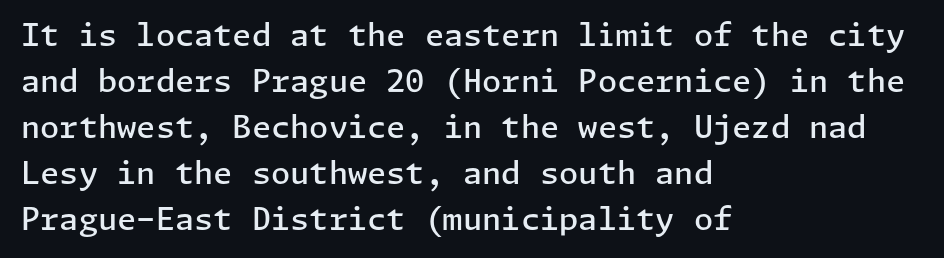
{"serif": "no", "italic": "no", "bold": "semi", "weight": "semibold", "width": "normal", "stroke_contrast": "low", "x_height": "medium", "underline": "no", "align": "left", "line_spacing": "normal", "line_spacing_ratio": 1.48, "letter_spacing": "normal", "letter_spacing_em": 0.0, "glyph_px": 31}
